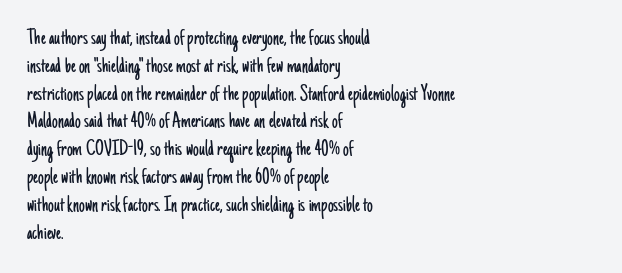
Q: Is the text bold? A: No.
Q: Is the text italic (slanted)? A: No, it is upright.
Q: Is the text underlined? A: No.
Q: How is the paragraph aligned? A: Left-aligned.
Q: Is the spacing between letters normal or unusually wide? A: Normal.
